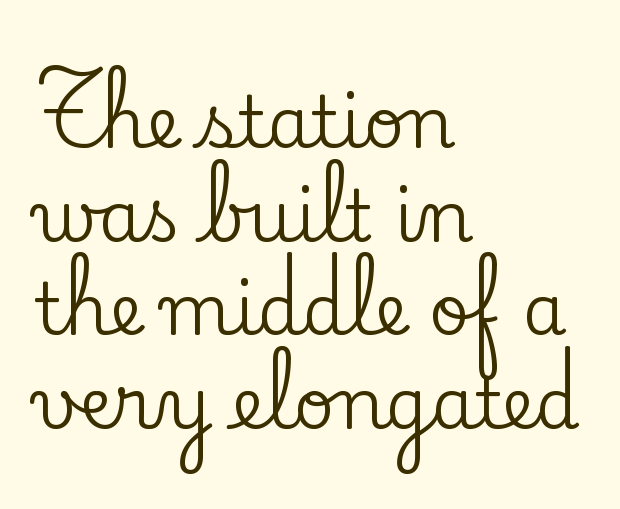
Q: Is the text italic (slanted)? A: No, it is upright.
Q: Is the typeface a serif or a sans-serif typeface? A: Serif.
Q: Is the text underlined? A: No.
Q: How is the paragraph aligned? A: Left-aligned.
Q: Is the spacing between letters normal or unusually wide? A: Normal.
Q: Is the spacing between lines tight, normal or loose? A: Normal.
Q: Width (condensed, normal, or wide)? A: Normal.
Q: Stroke contrast? A: Low.
Q: x-height? A: Small.
Q: Monospaced? A: No.
